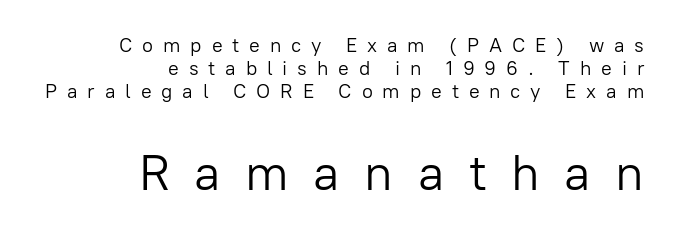
{"serif": "no", "italic": "no", "bold": "no", "weight": "light", "width": "normal", "stroke_contrast": "low", "x_height": "medium", "monospaced": "no", "underline": "no", "align": "right", "line_spacing": "tight", "line_spacing_ratio": 1.15, "letter_spacing": "wide", "letter_spacing_em": 0.49, "larger_block": "second", "size_ratio": 2.5, "glyph_px": 50}
